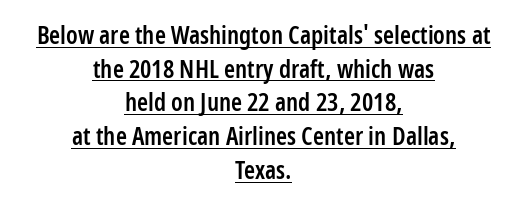
The image shows 25 px text type, upright; set centered, normal line spacing (1.35x), normal letter spacing, underlined.
